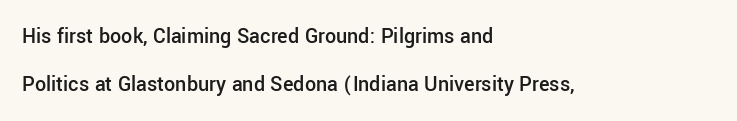
{"italic": "no", "bold": "semi", "underline": "no", "align": "left", "line_spacing": "loose", "line_spacing_ratio": 2.18, "letter_spacing": "normal", "letter_spacing_em": 0.0, "glyph_px": 22}
